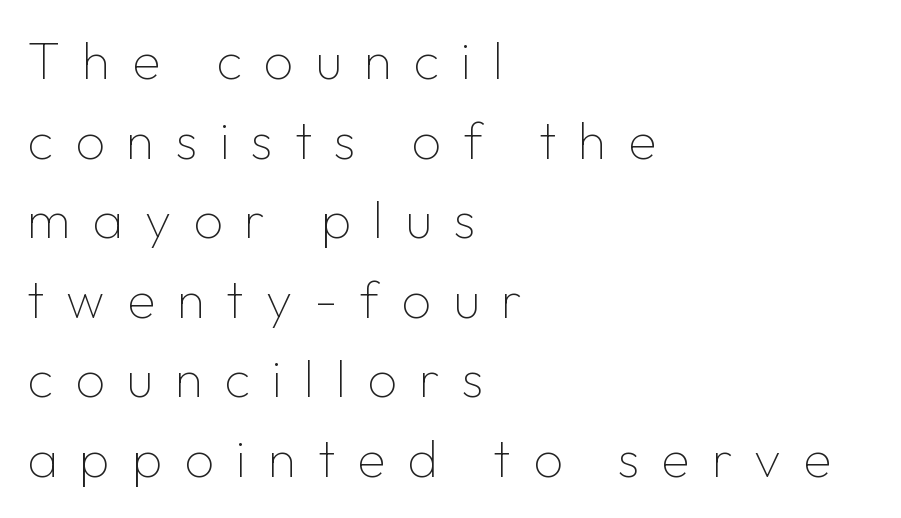
A sans-serif font was chosen for this passage. A clean baseline with only descenders dipping below it. Looks like regular typesetting: each glyph gets only the width it needs. Successive baselines arrive at the customary interval.
